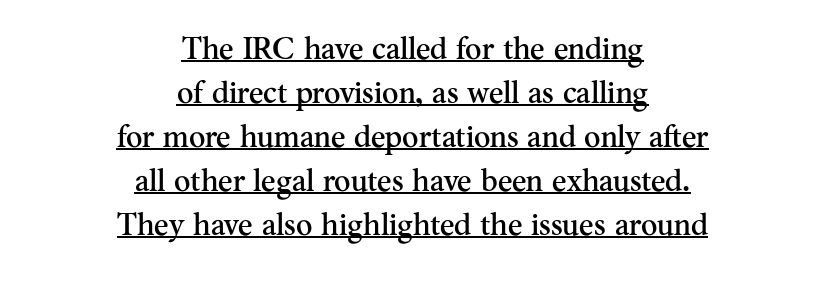
The image shows 31 px serif type, upright; set centered, normal line spacing (1.42x), normal letter spacing, underlined; medium stroke contrast and a small x-height.
